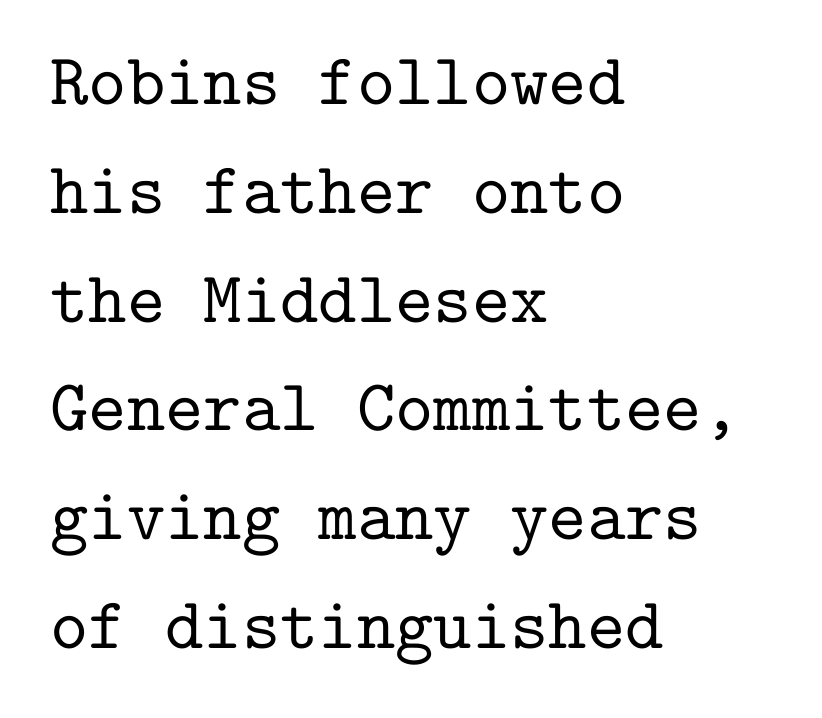
The image shows 73 px serif type, upright, monospaced; set left-aligned, normal line spacing (1.49x), normal letter spacing, not underlined; low stroke contrast and a medium x-height.
